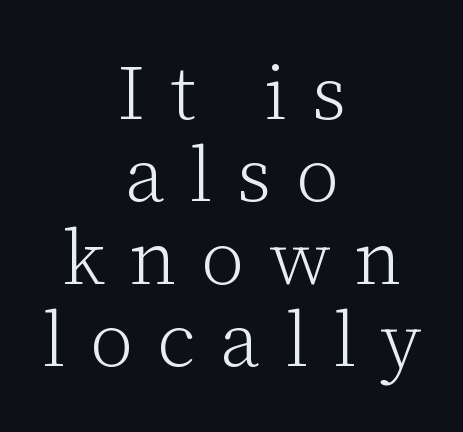
Q: Is the text bold? A: No.
Q: Is the text italic (slanted)? A: No, it is upright.
Q: Is the typeface a serif or a sans-serif typeface? A: Serif.
Q: Is the text underlined? A: No.
Q: How is the paragraph aligned? A: Centered.
Q: Is the spacing between letters normal or unusually wide? A: Unusually wide.
Q: Is the spacing between lines tight, normal or loose? A: Tight.
Q: Width (condensed, normal, or wide)? A: Normal.
Q: Stroke contrast? A: Low.
Q: x-height? A: Medium.
Q: Monospaced? A: No.
